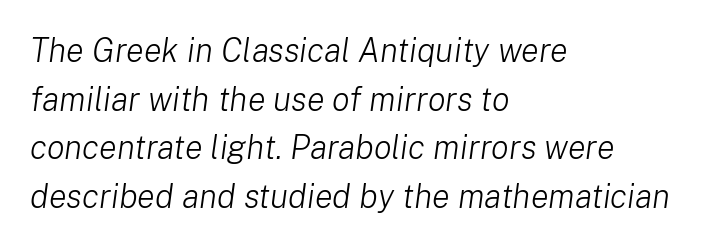
{"italic": "yes", "lean": "right", "slant_degrees": 8, "bold": "no", "weight": "light", "width": "normal", "stroke_contrast": "low", "x_height": "medium", "monospaced": "no", "underline": "no", "align": "left", "line_spacing": "normal", "line_spacing_ratio": 1.47, "letter_spacing": "normal", "letter_spacing_em": 0.0, "glyph_px": 33}
